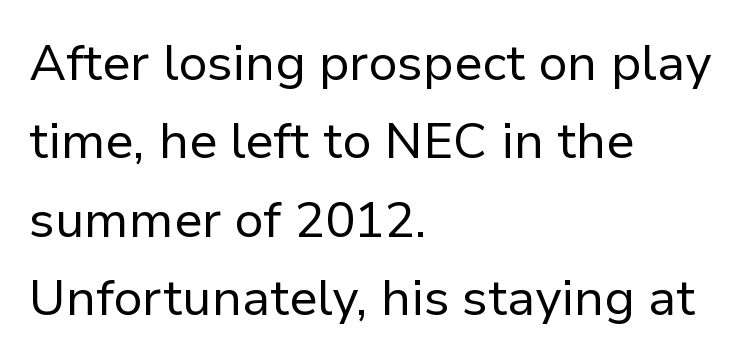
{"serif": "no", "italic": "no", "bold": "no", "weight": "regular", "width": "normal", "stroke_contrast": "low", "x_height": "medium", "monospaced": "no", "underline": "no", "align": "left", "line_spacing": "normal", "line_spacing_ratio": 1.57, "letter_spacing": "normal", "letter_spacing_em": 0.0, "glyph_px": 50}
